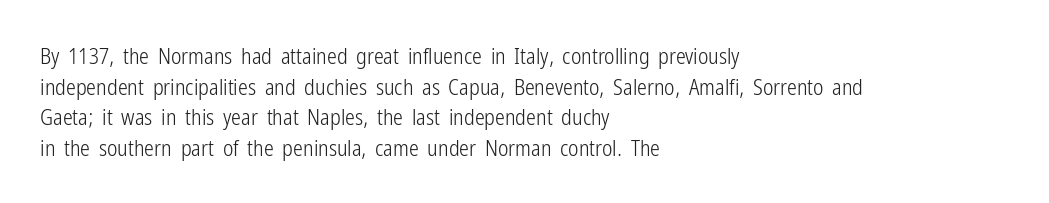
{"italic": "no", "bold": "no", "underline": "no", "align": "left", "line_spacing": "normal", "line_spacing_ratio": 1.39, "letter_spacing": "normal", "letter_spacing_em": 0.0, "glyph_px": 22}
